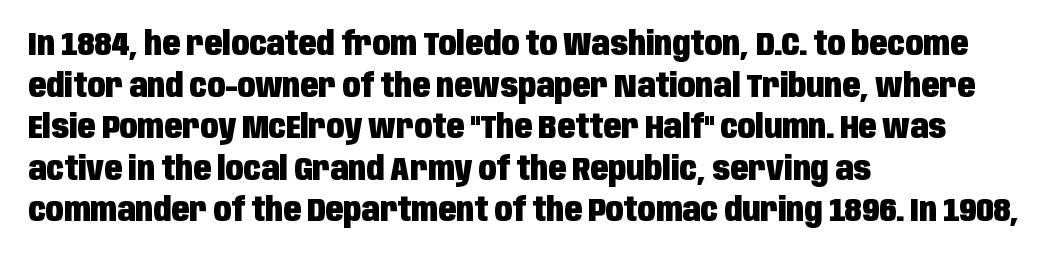
{"serif": "no", "italic": "no", "bold": "yes", "weight": "heavy", "width": "condensed", "stroke_contrast": "low", "x_height": "large", "monospaced": "no", "underline": "no", "align": "left", "line_spacing": "normal", "line_spacing_ratio": 1.26, "letter_spacing": "normal", "letter_spacing_em": 0.0, "glyph_px": 33}
